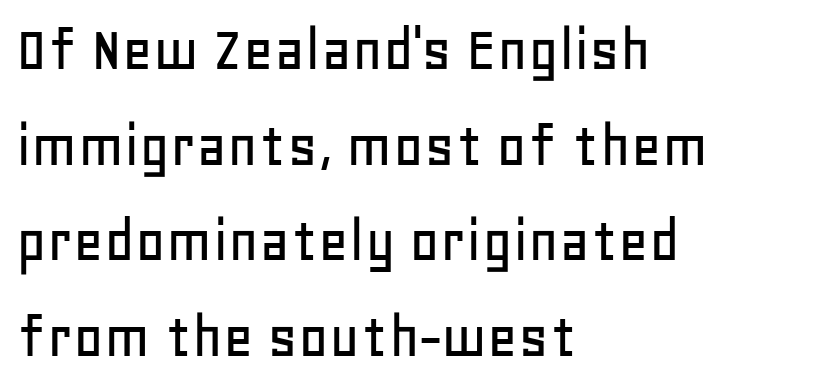
Q: Is the text italic (slanted)? A: No, it is upright.
Q: Is the typeface a serif or a sans-serif typeface? A: Sans-serif.
Q: Is the text underlined? A: No.
Q: How is the paragraph aligned? A: Left-aligned.
Q: Is the spacing between letters normal or unusually wide? A: Normal.
Q: Is the spacing between lines tight, normal or loose? A: Normal.
Q: Width (condensed, normal, or wide)? A: Normal.
Q: Stroke contrast? A: Low.
Q: x-height? A: Large.
Q: Monospaced? A: No.
